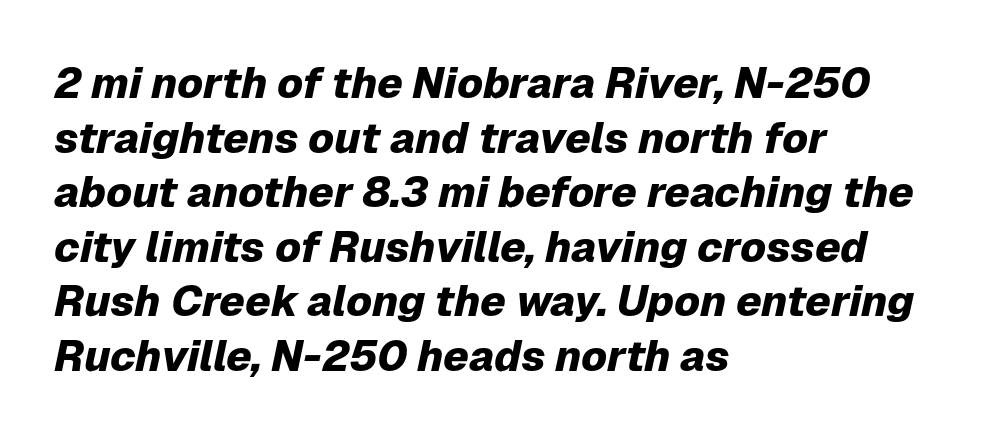
{"italic": "yes", "lean": "right", "slant_degrees": 12, "bold": "yes", "weight": "heavy", "width": "normal", "stroke_contrast": "low", "x_height": "medium", "monospaced": "no", "underline": "no", "align": "left", "line_spacing": "normal", "line_spacing_ratio": 1.27, "letter_spacing": "normal", "letter_spacing_em": 0.0, "glyph_px": 43}
